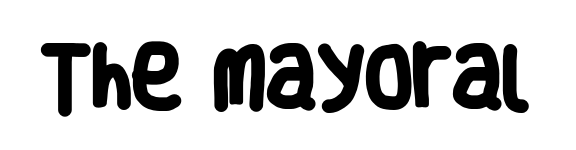
The image shows 69 px heavy, condensed sans-serif type; set normal letter spacing, not underlined; low stroke contrast and a large x-height.
